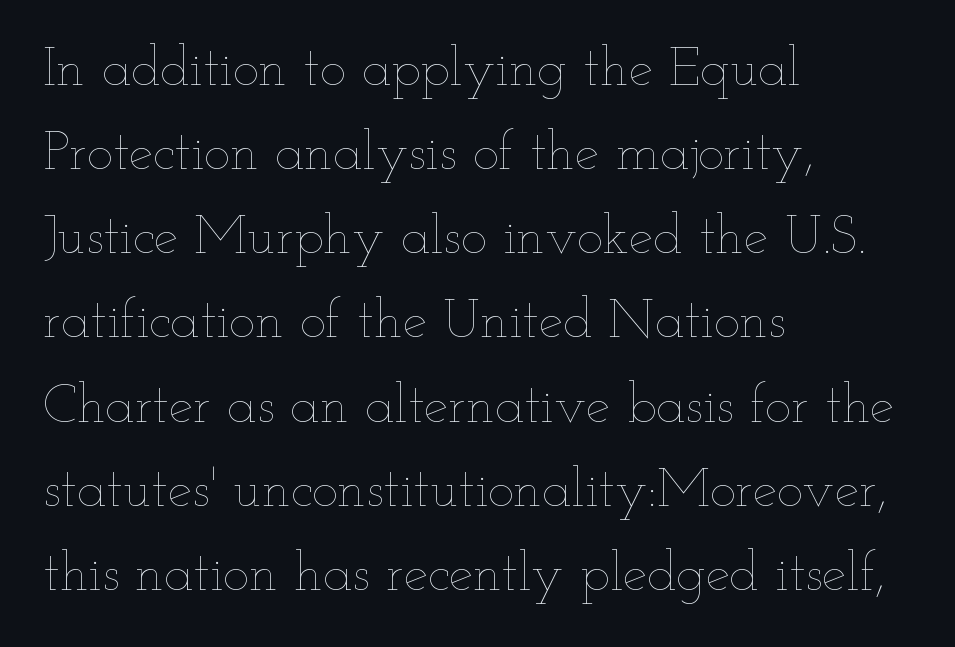
Q: Is the text bold? A: No.
Q: Is the text italic (slanted)? A: No, it is upright.
Q: Is the text underlined? A: No.
Q: How is the paragraph aligned? A: Left-aligned.
Q: Is the spacing between letters normal or unusually wide? A: Normal.
Q: Is the spacing between lines tight, normal or loose? A: Normal.
Q: Width (condensed, normal, or wide)? A: Wide.
Q: Stroke contrast? A: Low.
Q: x-height? A: Small.
Q: Monospaced? A: No.
